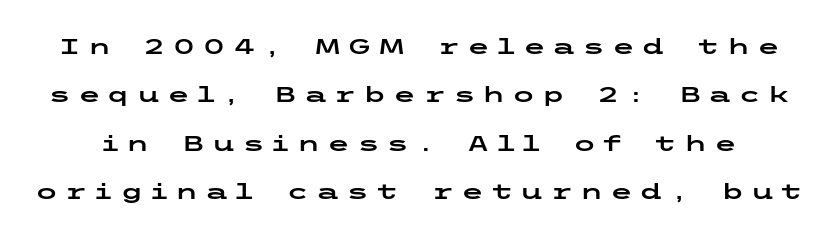
The image shows 21 px text type, upright; set loose line spacing (2.3x), unusually wide letter spacing (+0.32 em), not underlined.
